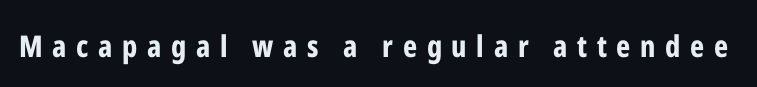
{"serif": "no", "italic": "no", "bold": "yes", "weight": "bold", "width": "condensed", "stroke_contrast": "low", "x_height": "medium", "monospaced": "no", "underline": "no", "letter_spacing": "wide", "letter_spacing_em": 0.32, "glyph_px": 30}
